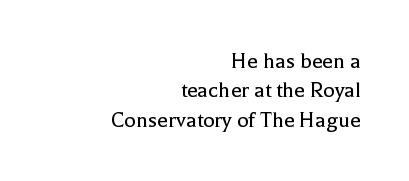
Q: Is the text bold? A: No.
Q: Is the text italic (slanted)? A: No, it is upright.
Q: Is the text underlined? A: No.
Q: How is the paragraph aligned? A: Right-aligned.
Q: Is the spacing between letters normal or unusually wide? A: Normal.
